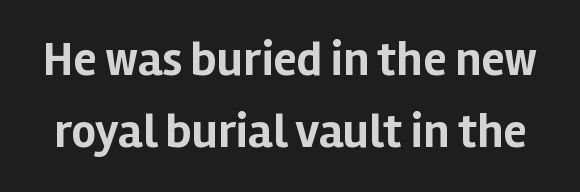
{"serif": "no", "italic": "no", "bold": "yes", "weight": "bold", "width": "normal", "stroke_contrast": "low", "x_height": "medium", "monospaced": "no", "underline": "no", "line_spacing": "normal", "line_spacing_ratio": 1.49, "letter_spacing": "normal", "letter_spacing_em": 0.0, "glyph_px": 48}
